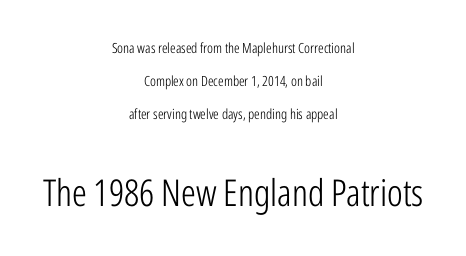
Q: Is the text bold? A: No.
Q: Is the text italic (slanted)? A: No, it is upright.
Q: Is the typeface a serif or a sans-serif typeface? A: Sans-serif.
Q: Is the text underlined? A: No.
Q: How is the paragraph aligned? A: Centered.
Q: Is the spacing between letters normal or unusually wide? A: Normal.
Q: Is the spacing between lines tight, normal or loose? A: Loose.
Q: Which block of text is set in a larger size, the first (top) or the second (bottom)? A: The second (bottom) one.
Q: Width (condensed, normal, or wide)? A: Condensed.
Q: Stroke contrast? A: Low.
Q: x-height? A: Medium.
Q: Monospaced? A: No.
